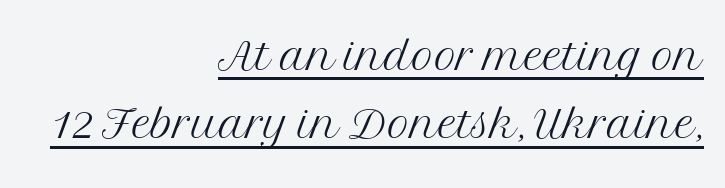
Compared with undecorated copy, this sample adds a rule below the words. Serif or sans? Serif — the stroke terminals have little feet. A typesetter would call this proportional, since set widths differ per character. Does the copy run flush right? Yes — the right margin is perfectly even. No letter is thick-stroked: the sample isn't bold.
